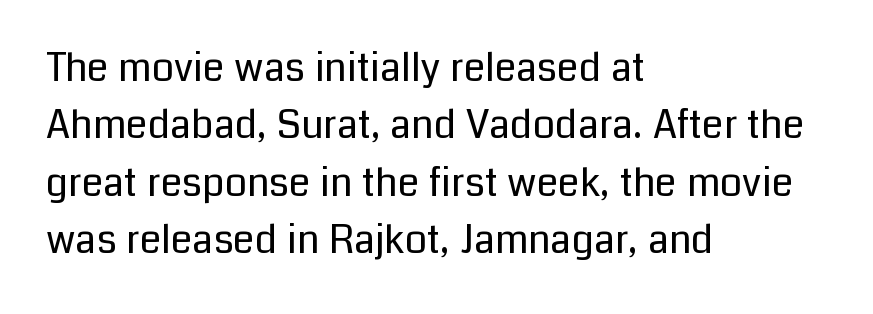
The image shows 39 px regular-weight sans-serif type, upright; set left-aligned, normal line spacing (1.47x), normal letter spacing, not underlined; low stroke contrast and a medium x-height.
